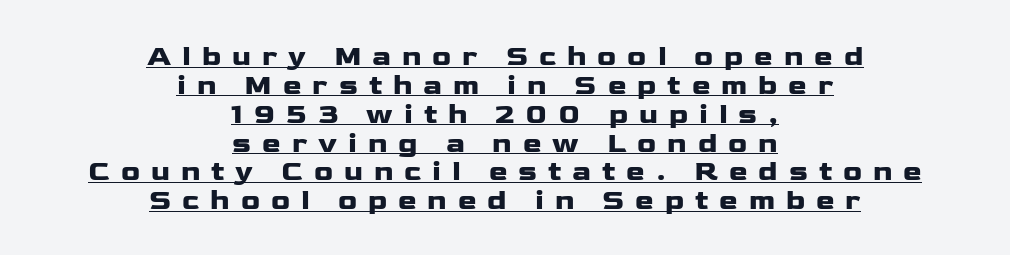
Q: Is the text italic (slanted)? A: No, it is upright.
Q: Is the typeface a serif or a sans-serif typeface? A: Sans-serif.
Q: Is the text underlined? A: Yes.
Q: How is the paragraph aligned? A: Centered.
Q: Is the spacing between letters normal or unusually wide? A: Unusually wide.
Q: Is the spacing between lines tight, normal or loose? A: Tight.
Q: Width (condensed, normal, or wide)? A: Wide.
Q: Stroke contrast? A: Low.
Q: x-height? A: Medium.
Q: Monospaced? A: No.
